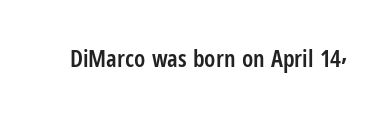
{"italic": "no", "bold": "semi", "underline": "no", "letter_spacing": "normal", "letter_spacing_em": 0.0, "glyph_px": 24}
